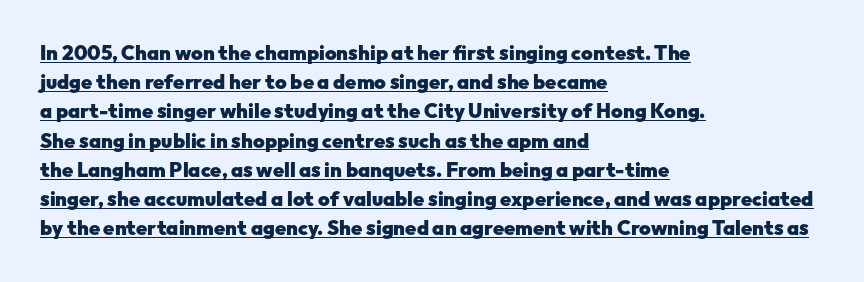
Each word holds together tightly as a unit, with standard inter-letter gaps. Whoever set this chose a conventional vertical rhythm. Does the lettering tilt? It doesn't — this is upright. Typesetter's note: full bold, strokes at maximum text heaviness.
